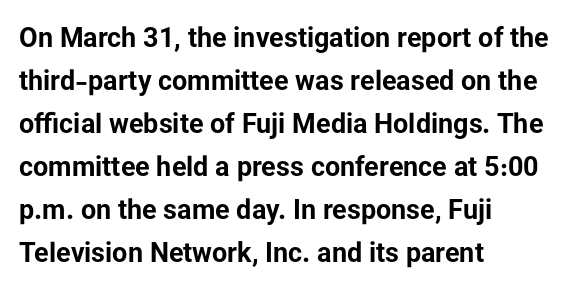
Q: Is the text bold? A: Yes.
Q: Is the text italic (slanted)? A: No, it is upright.
Q: Is the text underlined? A: No.
Q: How is the paragraph aligned? A: Left-aligned.
Q: Is the spacing between letters normal or unusually wide? A: Normal.
Q: Is the spacing between lines tight, normal or loose? A: Normal.
